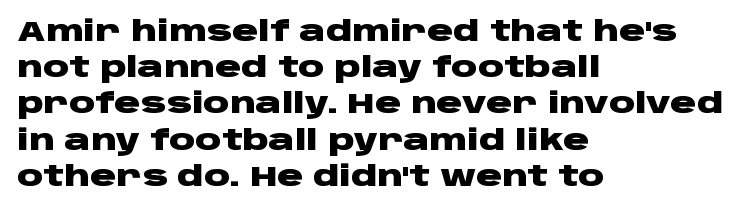
These lines are rendered in a variable-pitch font. A roman cut, with each character standing at attention. The rendering uses a bold face; every stroke is thick and dark. Observe the ordinary spacing: letters are neighbours, not strangers.
